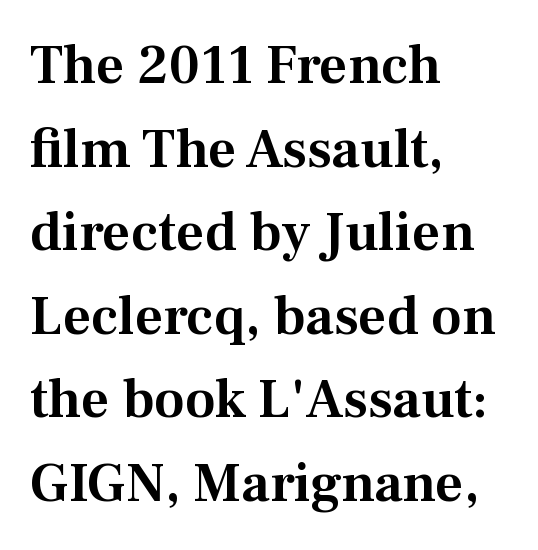
{"serif": "yes", "italic": "no", "width": "normal", "stroke_contrast": "medium", "x_height": "medium", "monospaced": "no", "underline": "no", "align": "left", "line_spacing": "normal", "line_spacing_ratio": 1.52, "letter_spacing": "normal", "letter_spacing_em": 0.0, "glyph_px": 55}
